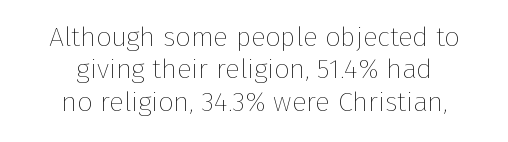
The image shows 27 px text type, upright; set centered, line spacing 1.2x, normal letter spacing, not underlined.
